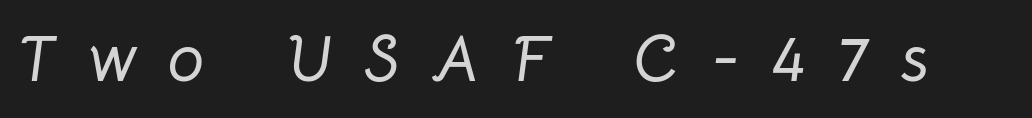
The image shows 65 px text type, italic (leaning right); set unusually wide letter spacing (+0.49 em), not underlined; low stroke contrast and a medium x-height.
